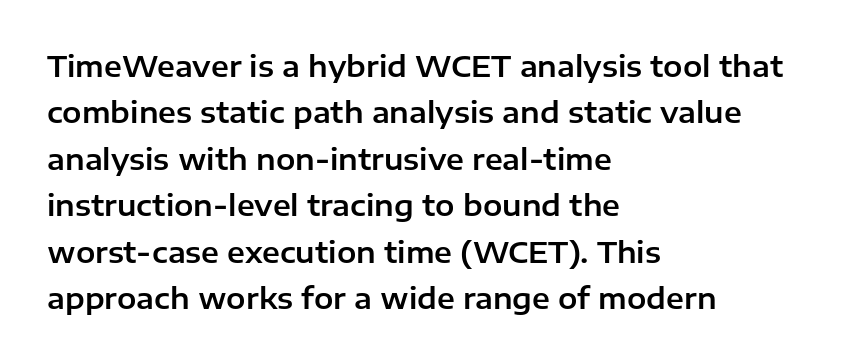
{"serif": "no", "italic": "no", "width": "normal", "stroke_contrast": "low", "x_height": "medium", "monospaced": "no", "underline": "no", "align": "left", "line_spacing": "normal", "line_spacing_ratio": 1.6, "letter_spacing": "normal", "letter_spacing_em": 0.0, "glyph_px": 29}
